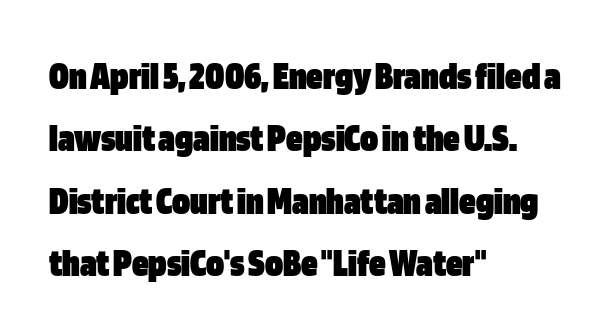
The letters are bold, with thick, heavy strokes. Left-aligned paragraph, ragged on the right. The glyphs are unaccompanied by any horizontal stroke below them. Every character sits straight up, as roman type does. This rendering employs a face without finishing strokes, i.e., a sans-serif.
